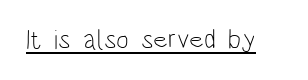
Q: Is the text bold? A: No.
Q: Is the text italic (slanted)? A: No, it is upright.
Q: Is the text underlined? A: Yes.
Q: Is the spacing between letters normal or unusually wide? A: Normal.
